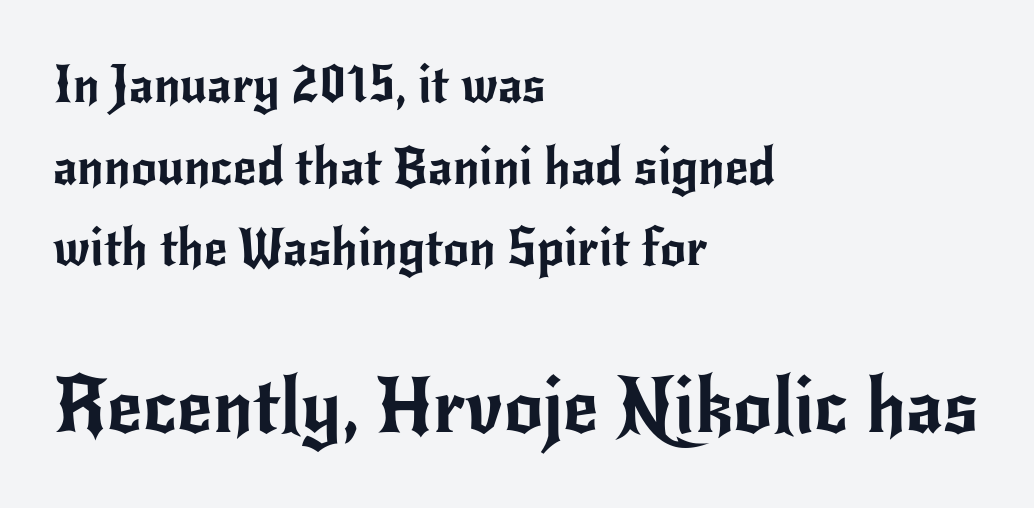
{"serif": "no", "italic": "no", "width": "normal", "stroke_contrast": "low", "x_height": "small", "monospaced": "no", "underline": "no", "align": "left", "line_spacing": "normal", "line_spacing_ratio": 1.6, "letter_spacing": "normal", "letter_spacing_em": 0.0, "larger_block": "second", "size_ratio": 1.51, "glyph_px": 77}
